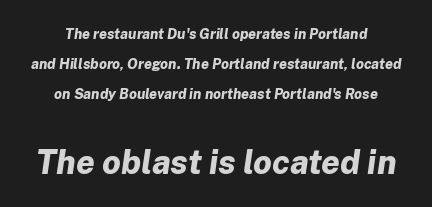
The image shows 33 px bold type, italic (leaning right); set centered, loose line spacing (2.15x), normal letter spacing, not underlined; the second (bottom) block is 2.36x larger; low stroke contrast and a medium x-height.
